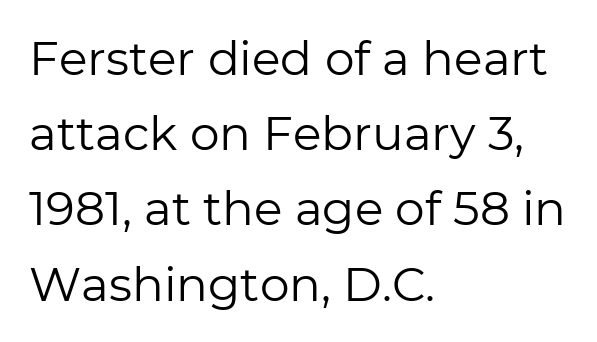
Q: Is the text bold? A: No.
Q: Is the text italic (slanted)? A: No, it is upright.
Q: Is the typeface a serif or a sans-serif typeface? A: Sans-serif.
Q: Is the text underlined? A: No.
Q: How is the paragraph aligned? A: Left-aligned.
Q: Is the spacing between letters normal or unusually wide? A: Normal.
Q: Is the spacing between lines tight, normal or loose? A: Normal.
Q: Width (condensed, normal, or wide)? A: Normal.
Q: Stroke contrast? A: Low.
Q: x-height? A: Medium.
Q: Monospaced? A: No.
